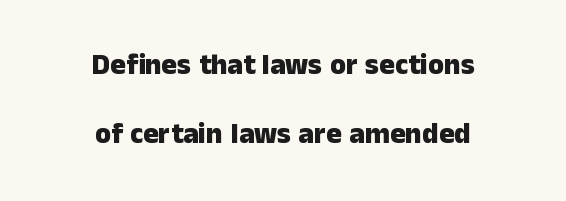
The image shows 29 px heavy sans-serif type, upright; set centered, loose line spacing (2.37x), normal letter spacing, not underlined; low stroke contrast and a medium x-height.
